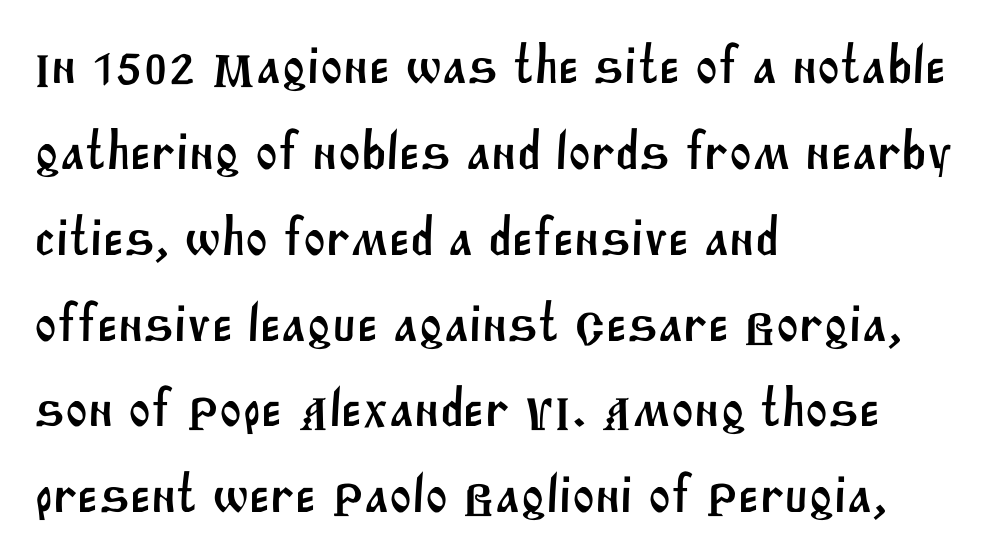
The image shows 54 px sans-serif type; set left-aligned, normal line spacing (1.59x), normal letter spacing, not underlined; medium stroke contrast and a large x-height.
